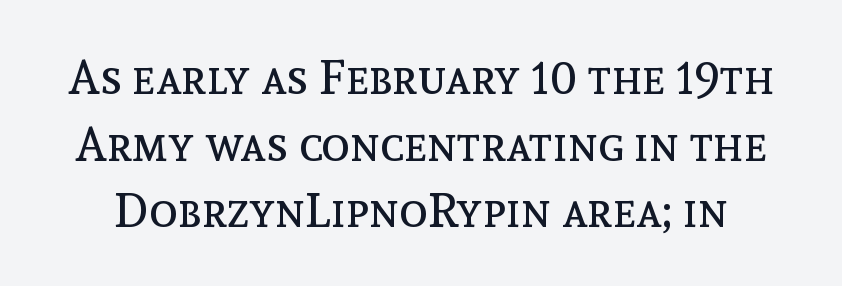
Q: Is the text bold? A: No.
Q: Is the text italic (slanted)? A: No, it is upright.
Q: Is the text underlined? A: No.
Q: Is the spacing between letters normal or unusually wide? A: Normal.
Q: Is the spacing between lines tight, normal or loose? A: Normal.
Q: Width (condensed, normal, or wide)? A: Normal.
Q: x-height? A: Medium.
Q: Monospaced? A: No.
